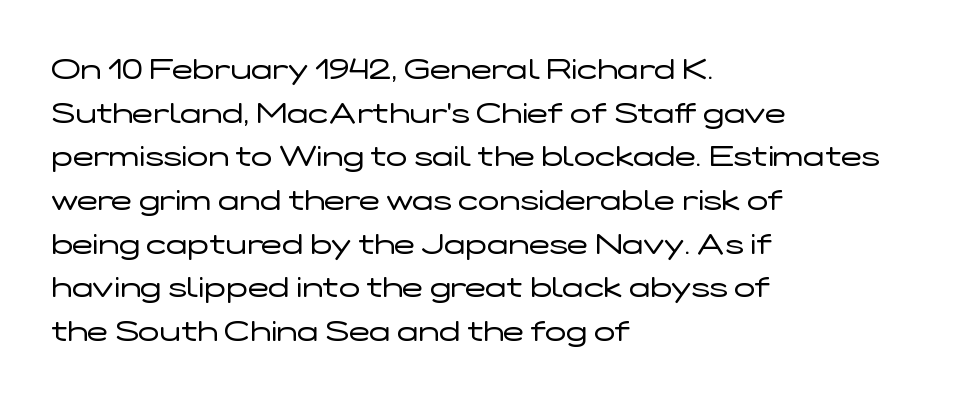
You could not count columns in this text — the font is proportionally spaced. Serif or sans? Sans — the stroke terminals are bare. Observe the ordinary spacing: letters are neighbours, not strangers. The passage shown stacks its lines at a standard gap. The string is rendered with underlining switched off. The passage is arranged the way most books set body copy — flush left.
